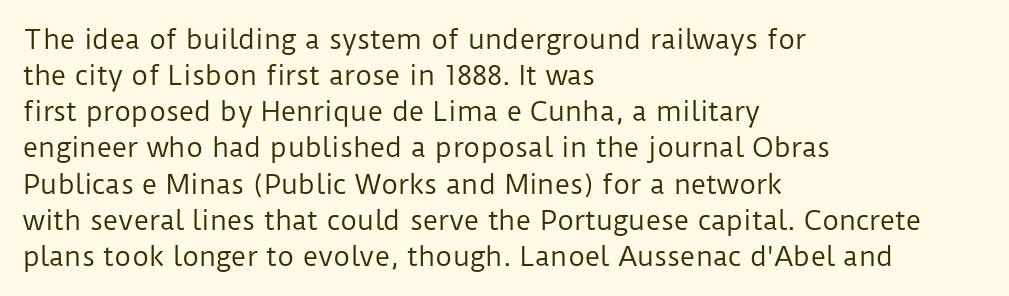
Q: Is the text bold? A: No.
Q: Is the text italic (slanted)? A: No, it is upright.
Q: Is the text underlined? A: No.
Q: How is the paragraph aligned? A: Left-aligned.
Q: Is the spacing between letters normal or unusually wide? A: Normal.
Q: Is the spacing between lines tight, normal or loose? A: Normal.
